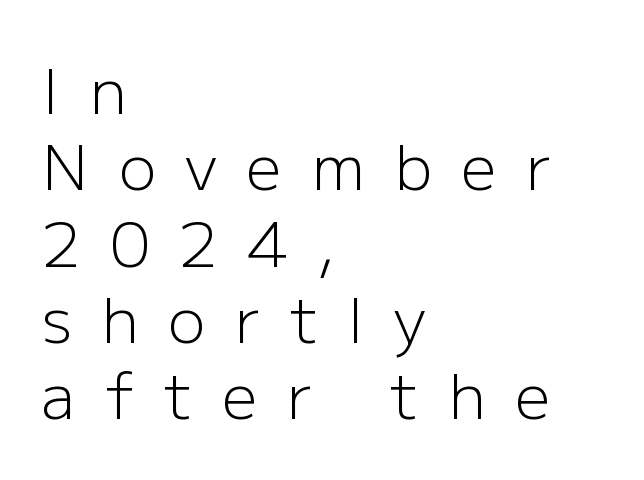
Casual observation: everything's shoved over to the left. The words here are not underlined. The designer went with a sans here, leaving each stem footless. In terms of posture, this sample is upright.
